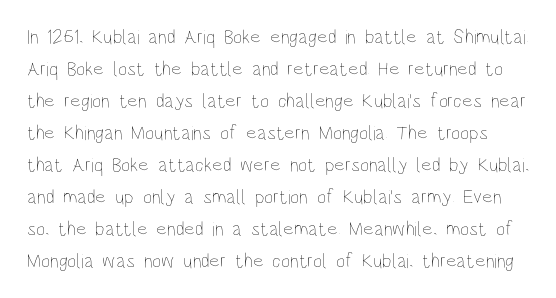
Does the leading feel generous? No, just average. Inter-character spacing is left at the font's built-in metrics. Upright lettering throughout. Letters rest on an invisible, unmarked baseline. The letterforms sit at book weight or below.
